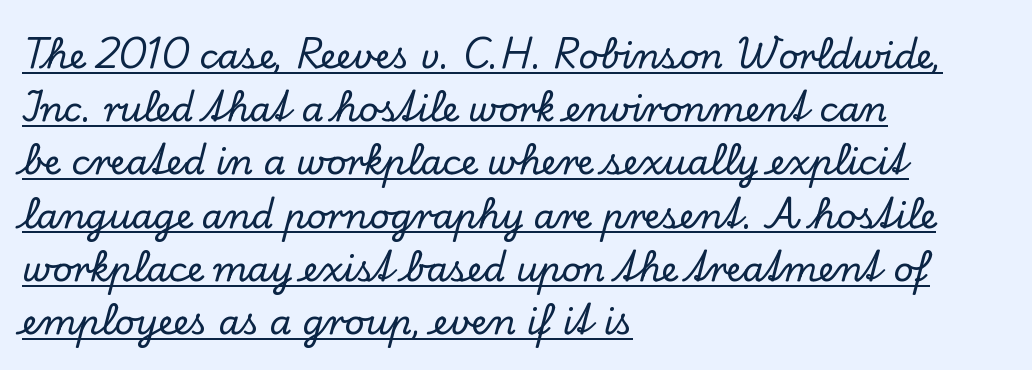
The lines are quadded left. How are the letters spaced? Ordinarily, with no added tracking. This sample has the flowing, uneven cadence of proportional lettering. Successive baselines arrive at the customary interval. The glyphs in this specimen are seriffed.
